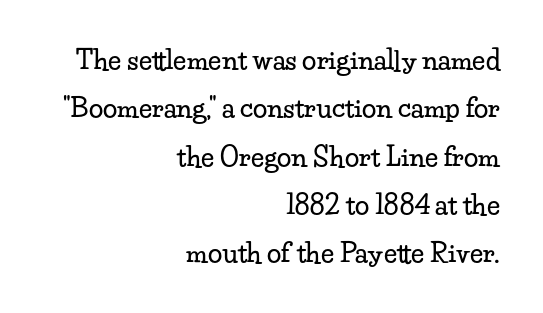
Q: Is the text italic (slanted)? A: No, it is upright.
Q: Is the text underlined? A: No.
Q: How is the paragraph aligned? A: Right-aligned.
Q: Is the spacing between letters normal or unusually wide? A: Normal.
